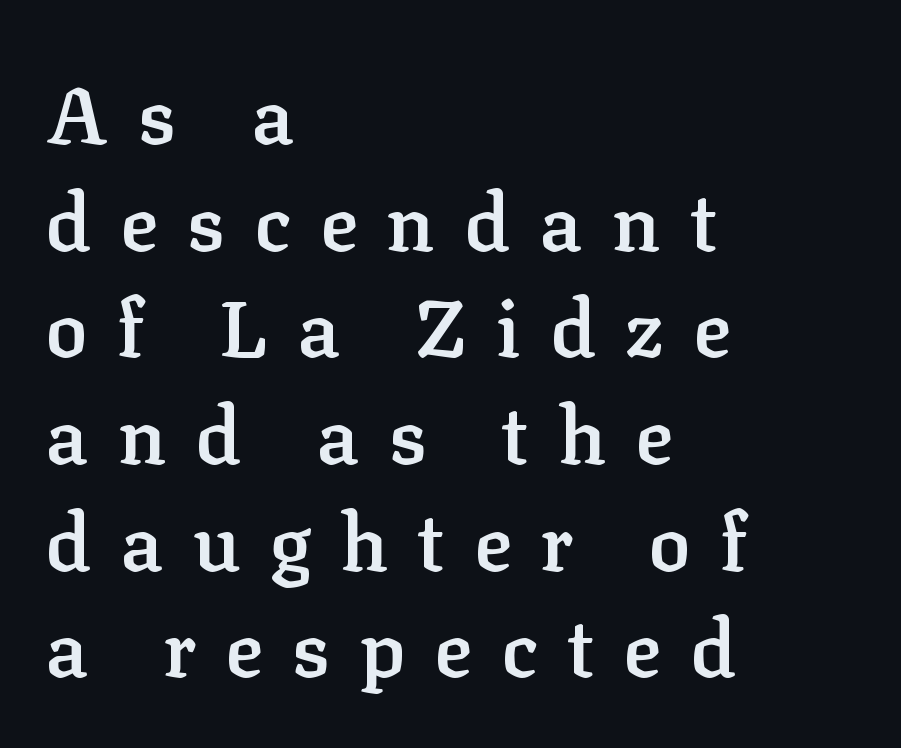
{"serif": "yes", "italic": "no", "bold": "semi", "weight": "semibold", "width": "normal", "stroke_contrast": "low", "x_height": "medium", "monospaced": "no", "underline": "no", "align": "left", "line_spacing": "normal", "line_spacing_ratio": 1.35, "letter_spacing": "wide", "letter_spacing_em": 0.37, "glyph_px": 79}
